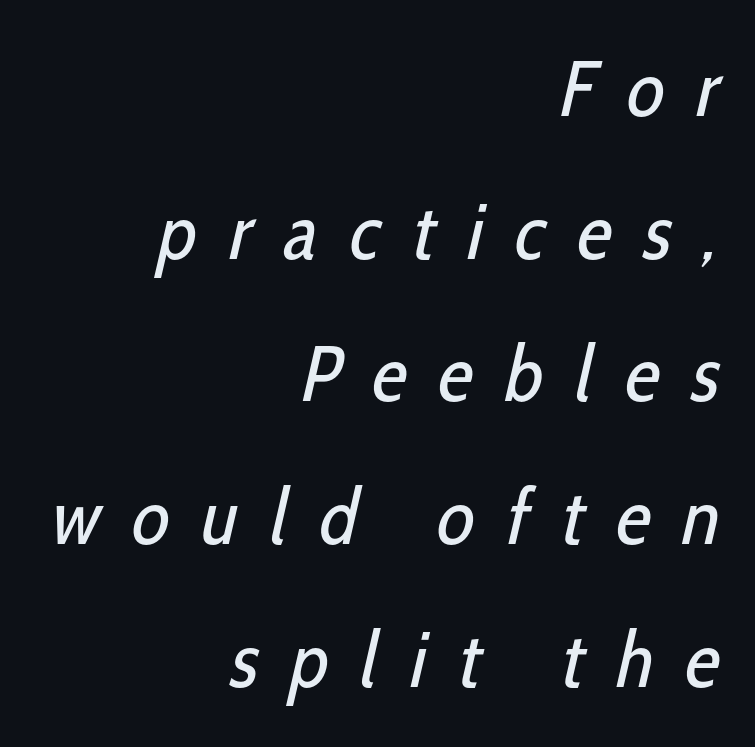
{"serif": "no", "bold": "no", "weight": "regular", "width": "condensed", "stroke_contrast": "low", "x_height": "medium", "monospaced": "no", "underline": "no", "align": "right", "line_spacing_ratio": 1.83, "letter_spacing": "wide", "letter_spacing_em": 0.41, "glyph_px": 78}
